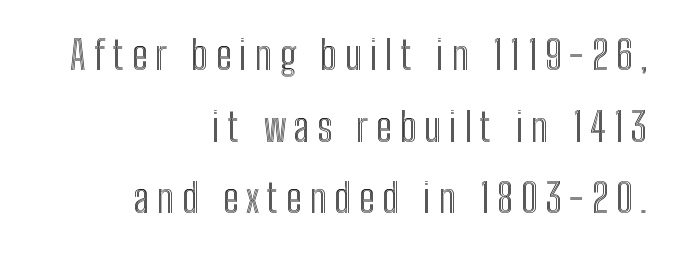
The image shows 40 px condensed type, upright; set right-aligned, line spacing 1.79x, unusually wide letter spacing (+0.2 em), not underlined; a medium x-height.
